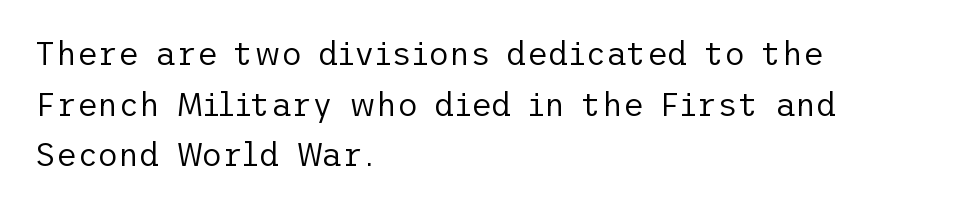
Q: Is the text bold? A: No.
Q: Is the text italic (slanted)? A: No, it is upright.
Q: Is the typeface a serif or a sans-serif typeface? A: Sans-serif.
Q: Is the text underlined? A: No.
Q: How is the paragraph aligned? A: Left-aligned.
Q: Is the spacing between letters normal or unusually wide? A: Normal.
Q: Is the spacing between lines tight, normal or loose? A: Normal.
Q: Width (condensed, normal, or wide)? A: Normal.
Q: Stroke contrast? A: Low.
Q: x-height? A: Medium.
